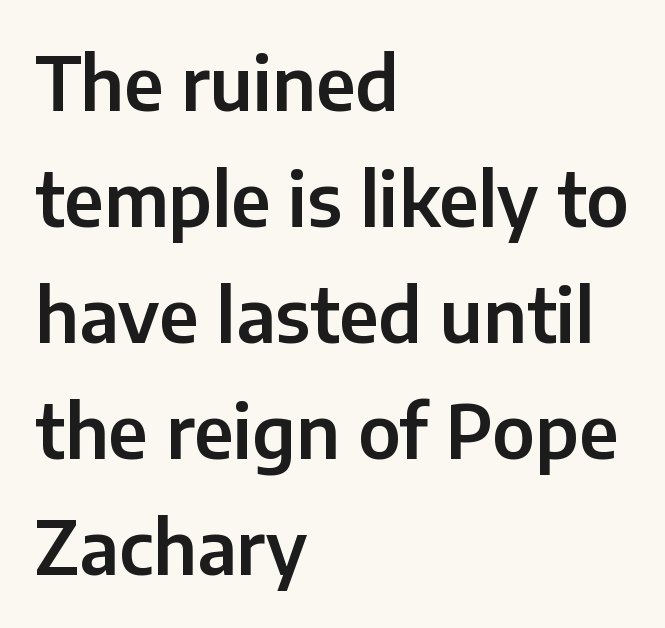
The image shows 73 px sans-serif type, upright; set left-aligned, normal line spacing (1.59x), normal letter spacing, not underlined; low stroke contrast and a medium x-height.
